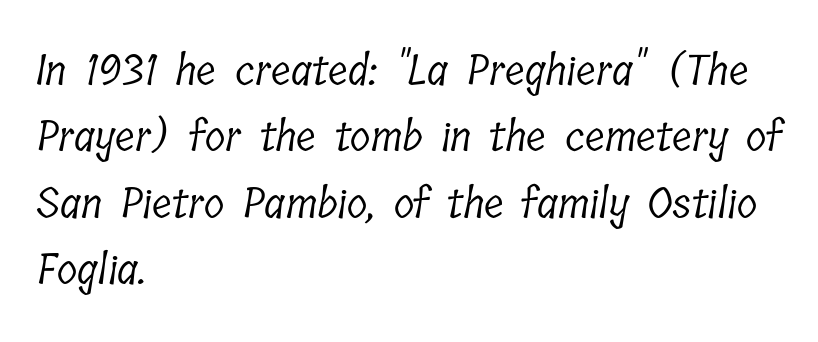
Is the block centered? No — it sits flush against the left margin. Is there much room between lines? A standard amount, neither cramped nor airy. Think of a printed novel: that variable character pitch is what you see here. Tracking here is standard; glyphs follow each other at the usual distance. Has an underline been added? It has not. The letters carry serifs — small finishing strokes at the ends of their stems.
